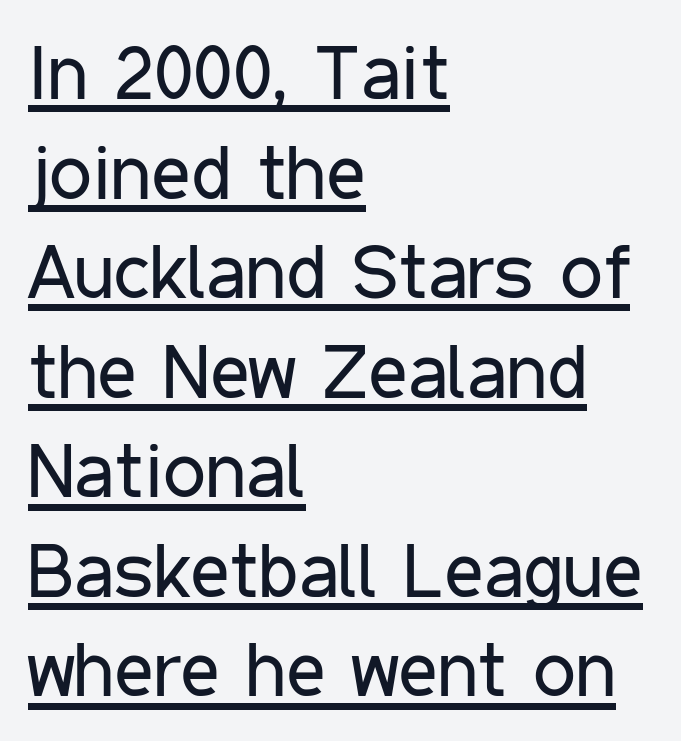
The image shows 76 px regular-weight, condensed sans-serif type, upright; set left-aligned, normal line spacing (1.31x), normal letter spacing, underlined; low stroke contrast and a medium x-height.
